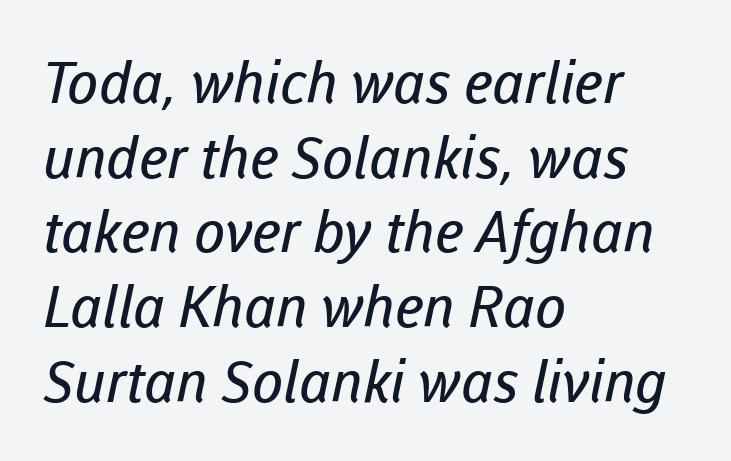
Honestly, there is no underline to notice here at all. The letters sit at their default tracking, neither squeezed nor spread. This is not heavy type; no bold has been used. Rows of type keep a routine distance in the vertical direction. Examine the stroke ends and you'll find no serifs.
